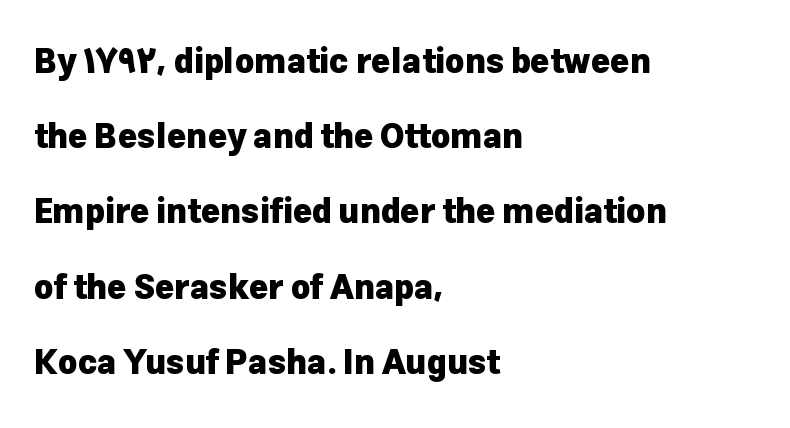
Q: Is the text bold? A: Yes.
Q: Is the text italic (slanted)? A: No, it is upright.
Q: Is the typeface a serif or a sans-serif typeface? A: Sans-serif.
Q: Is the text underlined? A: No.
Q: How is the paragraph aligned? A: Left-aligned.
Q: Is the spacing between letters normal or unusually wide? A: Normal.
Q: Is the spacing between lines tight, normal or loose? A: Loose.
Q: Width (condensed, normal, or wide)? A: Normal.
Q: Stroke contrast? A: Low.
Q: x-height? A: Medium.
Q: Monospaced? A: No.
